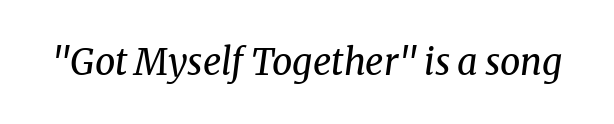
Q: Is the text bold? A: No.
Q: Is the text italic (slanted)? A: Yes, it leans right by about 8 degrees.
Q: Is the typeface a serif or a sans-serif typeface? A: Serif.
Q: Is the text underlined? A: No.
Q: Is the spacing between letters normal or unusually wide? A: Normal.
Q: Width (condensed, normal, or wide)? A: Normal.
Q: Stroke contrast? A: Medium.
Q: x-height? A: Medium.
Q: Monospaced? A: No.
